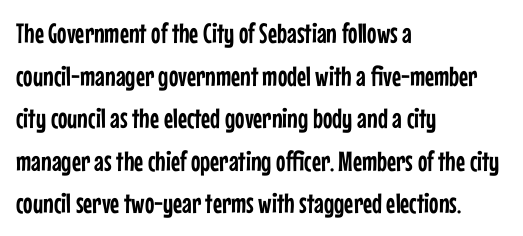
The image shows 28 px condensed sans-serif type, upright; set left-aligned, normal line spacing (1.52x), normal letter spacing, not underlined; low stroke contrast and a medium x-height.
